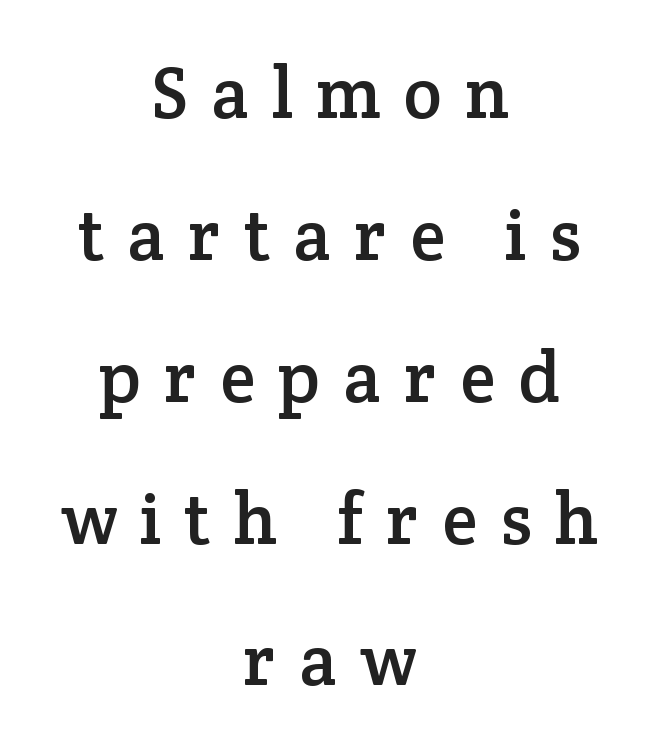
Underline: absent. The tracking jumps out immediately: characters are airy and widely separated. Is this a fixed-width face? No — the glyphs have proportional, varying widths. The lettering holds an erect, upright posture throughout. Short and long lines alike share a common midpoint. Small tapered or slab feet sit at the stroke ends, so this counts as serif.
